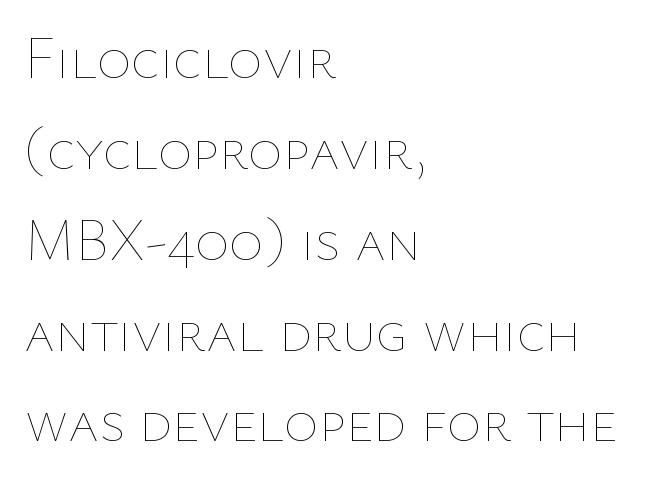
{"italic": "no", "bold": "no", "weight": "thin", "width": "normal", "stroke_contrast": "low", "x_height": "medium", "monospaced": "no", "underline": "no", "align": "left", "line_spacing": "normal", "line_spacing_ratio": 1.54, "letter_spacing": "normal", "letter_spacing_em": 0.0, "glyph_px": 59}
